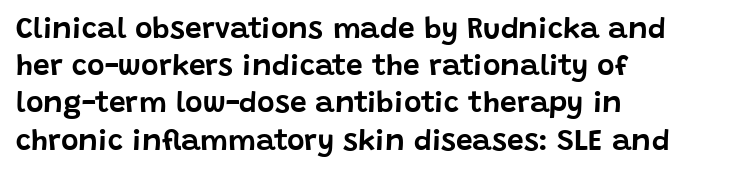
Q: Is the text italic (slanted)? A: No, it is upright.
Q: Is the typeface a serif or a sans-serif typeface? A: Sans-serif.
Q: Is the text underlined? A: No.
Q: How is the paragraph aligned? A: Left-aligned.
Q: Is the spacing between letters normal or unusually wide? A: Normal.
Q: Width (condensed, normal, or wide)? A: Normal.
Q: Stroke contrast? A: Low.
Q: x-height? A: Large.
Q: Monospaced? A: No.
